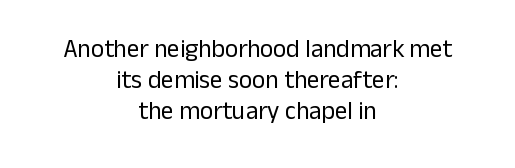
The image shows 25 px text type, upright; set centered, line spacing 1.24x, normal letter spacing, not underlined.
